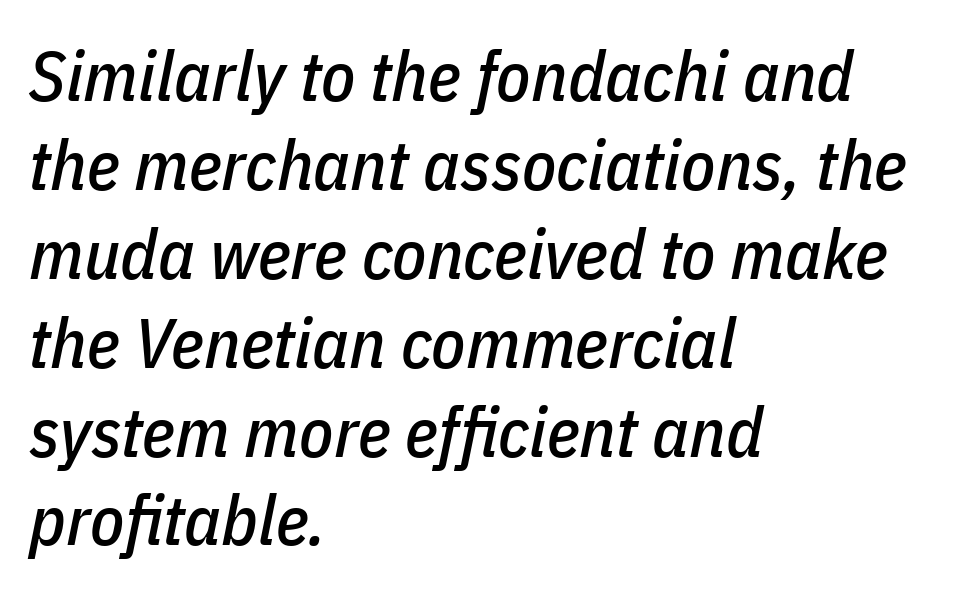
Q: Is the text italic (slanted)? A: Yes, it leans right by about 11 degrees.
Q: Is the text underlined? A: No.
Q: How is the paragraph aligned? A: Left-aligned.
Q: Is the spacing between letters normal or unusually wide? A: Normal.
Q: Is the spacing between lines tight, normal or loose? A: Normal.
Q: Width (condensed, normal, or wide)? A: Condensed.
Q: Stroke contrast? A: Low.
Q: x-height? A: Medium.
Q: Monospaced? A: No.
